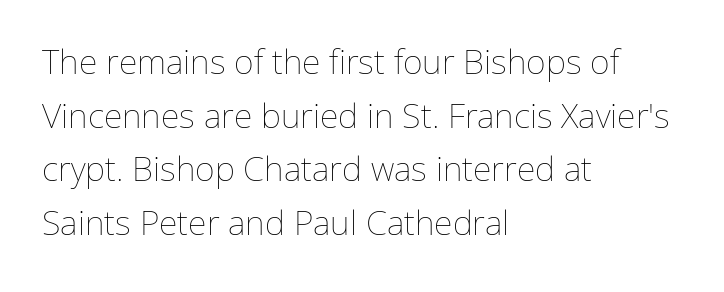
{"italic": "no", "bold": "no", "weight": "thin", "width": "normal", "stroke_contrast": "low", "x_height": "medium", "monospaced": "no", "underline": "no", "align": "left", "line_spacing": "normal", "line_spacing_ratio": 1.58, "letter_spacing": "normal", "letter_spacing_em": 0.0, "glyph_px": 34}
